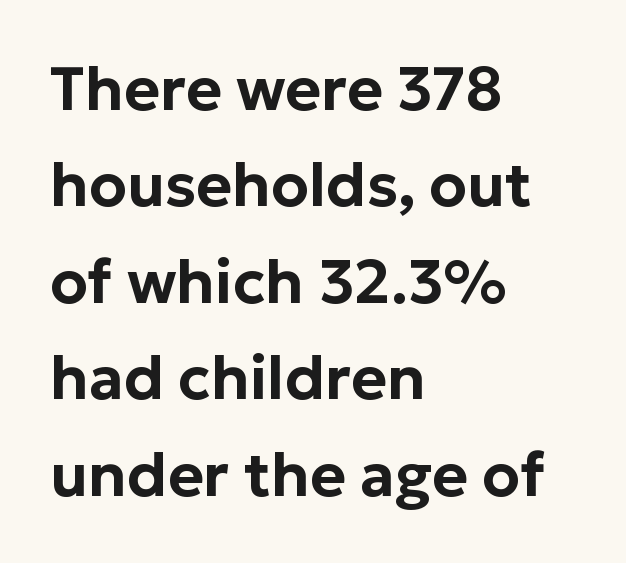
If you drew a line through each stem, it would be perfectly vertical. Line spacing here is normal. Default kerning and tracking; the words read as compact shapes. The face used here is proportionally spaced, like ordinary book or web type. You can tell from the bare stems that sans-serif type was used.
